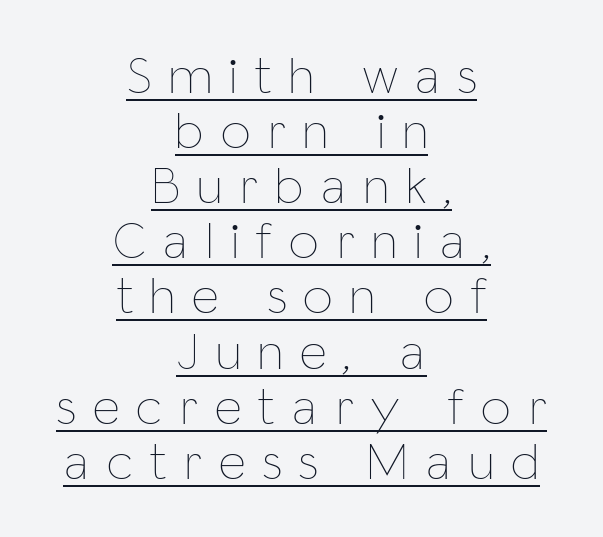
The image shows 53 px thin, condensed type, upright; set centered, tight line spacing (1.04x), unusually wide letter spacing (+0.33 em), underlined; low stroke contrast and a medium x-height.
